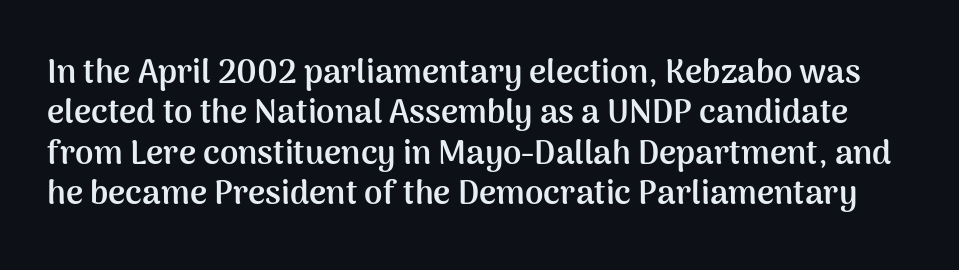
Students, this is bold: see how much ink each stroke carries. Examine the stroke ends and you'll find no serifs. Inter-character spacing is left at the font's built-in metrics. The glyphs are unaccompanied by any horizontal stroke below them.
